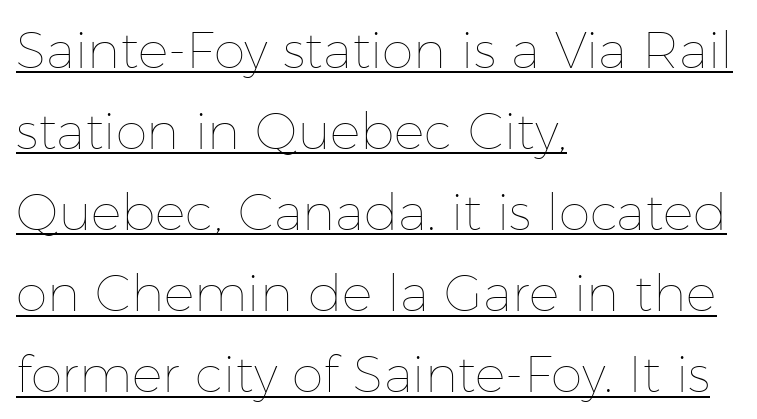
Q: Is the text bold? A: No.
Q: Is the text italic (slanted)? A: No, it is upright.
Q: Is the text underlined? A: Yes.
Q: How is the paragraph aligned? A: Left-aligned.
Q: Is the spacing between letters normal or unusually wide? A: Normal.
Q: Is the spacing between lines tight, normal or loose? A: Normal.
Q: Width (condensed, normal, or wide)? A: Normal.
Q: Stroke contrast? A: Low.
Q: x-height? A: Medium.
Q: Monospaced? A: No.
